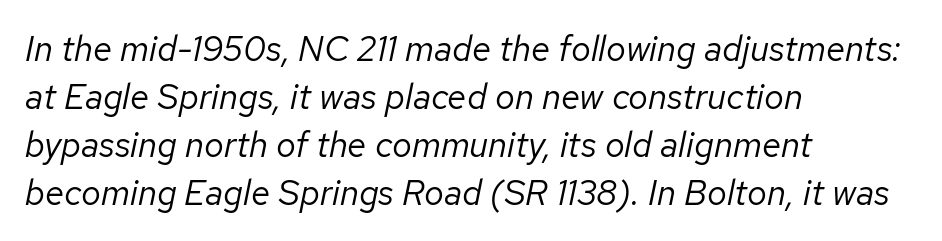
The gap between lines stays unmarked. Notice how the passage keeps a crisp vertical edge on the left only. A typesetter would call this leading conventional body-copy spacing. Note the varied advance widths — an 'i' is clearly narrower than an 'm'. Here the glyphs are tracked normally, forming tight word shapes. Heaviness? Minimal to ordinary, like unemphasized prose.
